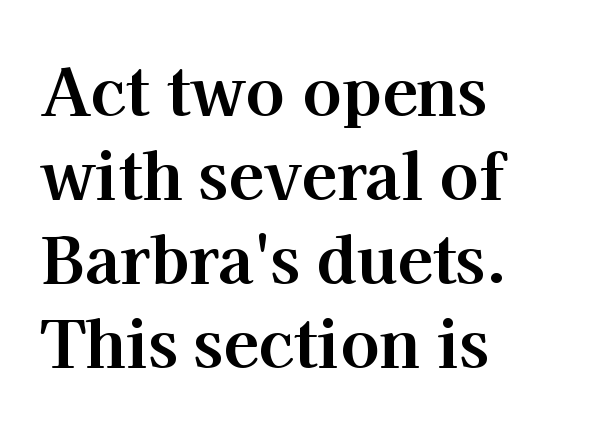
Q: Is the text bold? A: Yes.
Q: Is the text italic (slanted)? A: No, it is upright.
Q: Is the typeface a serif or a sans-serif typeface? A: Serif.
Q: Is the text underlined? A: No.
Q: How is the paragraph aligned? A: Left-aligned.
Q: Is the spacing between letters normal or unusually wide? A: Normal.
Q: Is the spacing between lines tight, normal or loose? A: Normal.
Q: Width (condensed, normal, or wide)? A: Normal.
Q: Stroke contrast? A: High.
Q: x-height? A: Medium.
Q: Monospaced? A: No.
